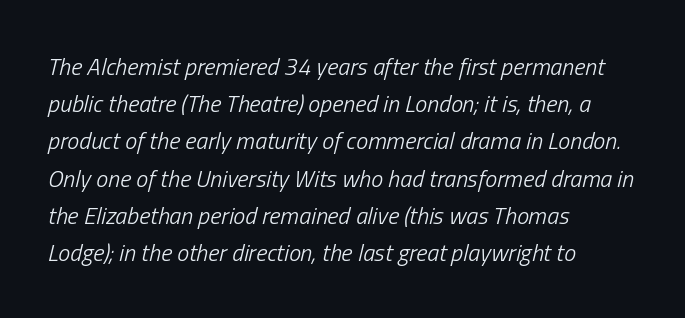
The font's italic variant was chosen for this text. A classic flush-left, rag-right setting is used for this passage. Glance below the letters and you will spot only blank space. Interline gaps are of average width in this sample. Compared with typical body copy, the letter spacing here is the same.
